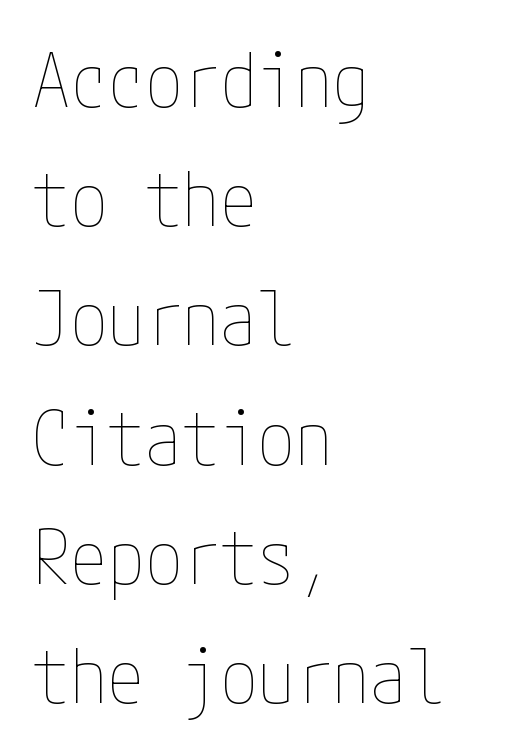
The image shows 75 px thin, condensed type, upright; set left-aligned, normal line spacing (1.59x), normal letter spacing, not underlined; low stroke contrast and a medium x-height.
